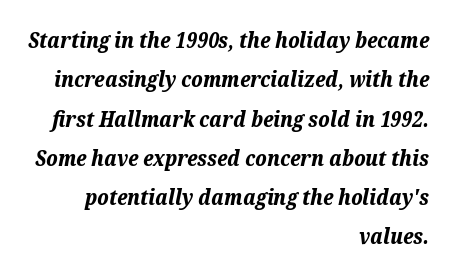
Q: Is the text bold? A: Yes.
Q: Is the text italic (slanted)? A: Yes, it leans right by about 12 degrees.
Q: Is the text underlined? A: No.
Q: How is the paragraph aligned? A: Right-aligned.
Q: Is the spacing between letters normal or unusually wide? A: Normal.
